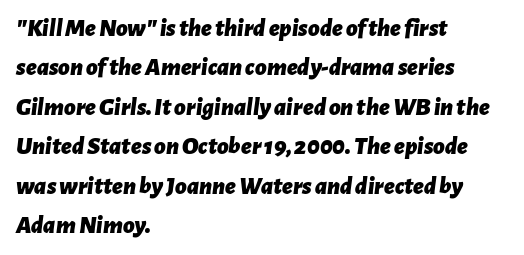
The tracking reads as untouched default to a designer's eye. The face used here has the dense, thick strokes of a bold. Glance below the letters and you will spot only blank space. The axis of the letterforms is tilted away from vertical. Short and long lines alike share a common starting point at left.
